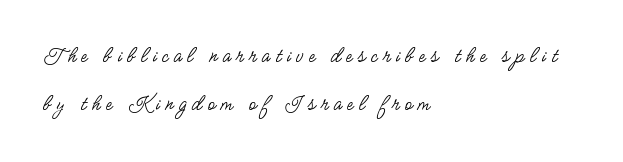
Casual observation: everything's shoved over to the left. A light-to-regular cut is what we see here. The specimen omits any rule beneath the text block's lines. Someone cranked the tracking dial way up on this one. The lines are spread far apart with generous leading.
